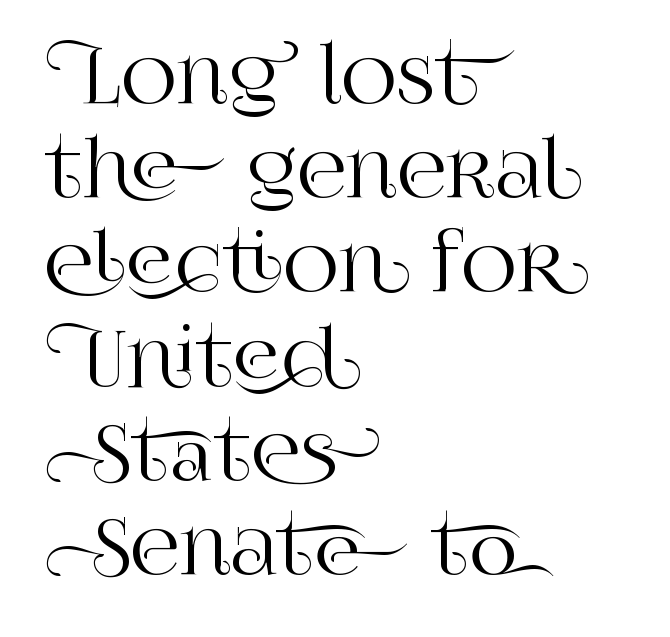
The image shows 76 px serif type, upright; set left-aligned, line spacing 1.24x, normal letter spacing, not underlined; high stroke contrast and a large x-height.
